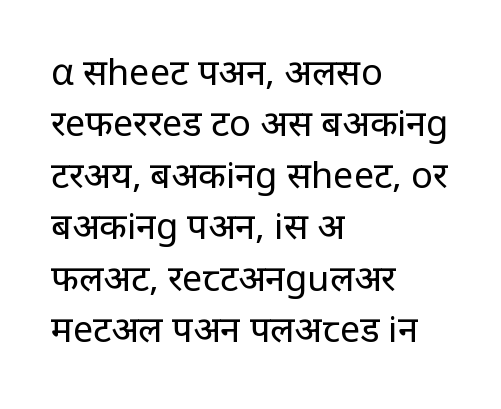
The image shows 36 px regular-weight sans-serif type, upright; set left-aligned, normal line spacing (1.43x), normal letter spacing, not underlined; low stroke contrast and a large x-height.
